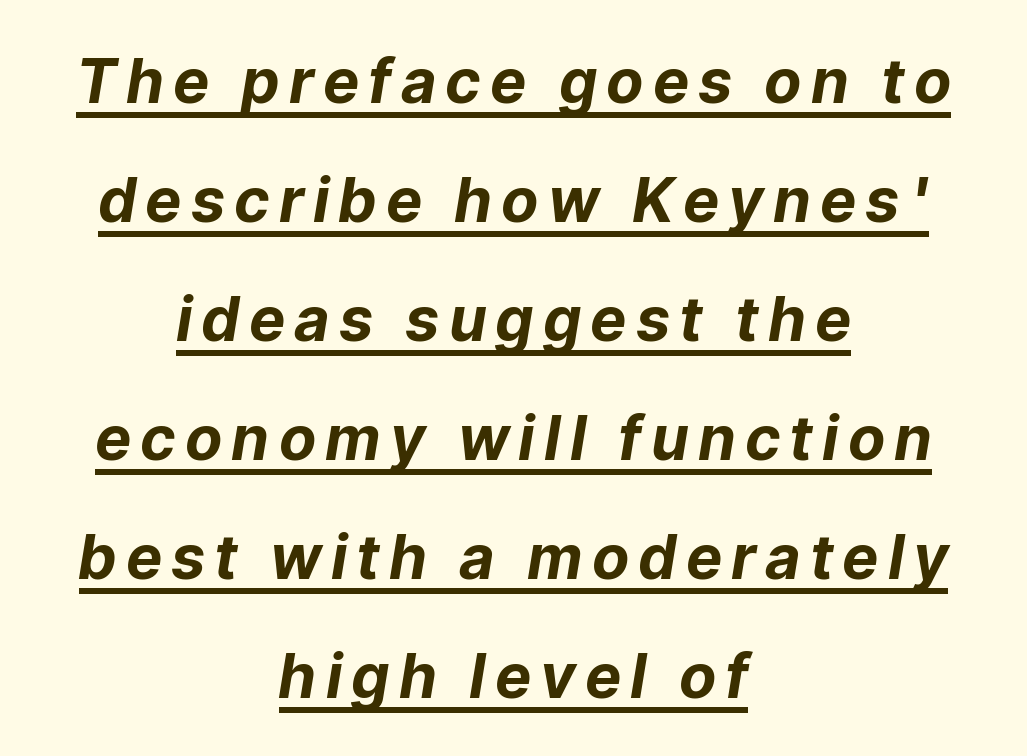
Is the type slanted? Yes — the strokes lean at a clear angle. Spacing verdict: proportional, widths tailored to each character. Notice how a bar underscores the lettering throughout. Set as a true bold cut, around the 700 mark. Where is the straight margin? There isn't one; the lines are centered.
